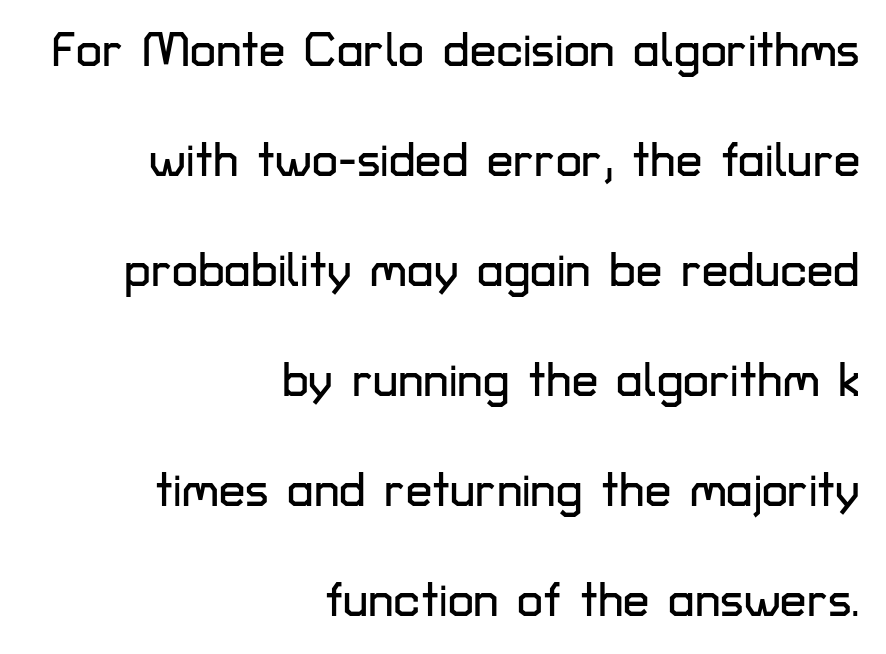
Line spacing here is loose. Just letters on the line, the space beneath them empty. There is no visible air inserted between adjacent glyphs. Posture: straight, roman, zero tilt.
